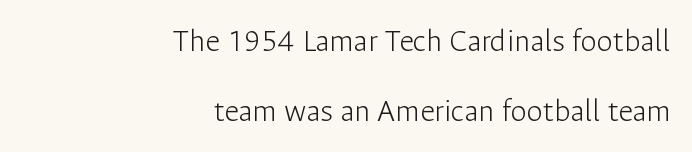
The image shows 33 px light sans-serif type, upright; set right-aligned, loose line spacing (2.12x), normal letter spacing, not underlined; low stroke contrast and a medium x-height.
